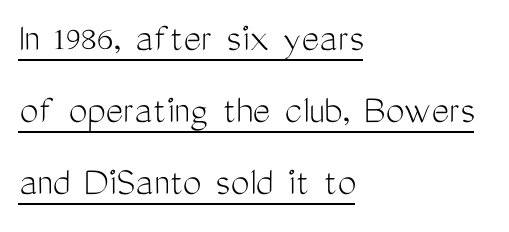
Q: Is the text bold? A: No.
Q: Is the text italic (slanted)? A: No, it is upright.
Q: Is the typeface a serif or a sans-serif typeface? A: Sans-serif.
Q: Is the text underlined? A: Yes.
Q: How is the paragraph aligned? A: Left-aligned.
Q: Is the spacing between letters normal or unusually wide? A: Normal.
Q: Width (condensed, normal, or wide)? A: Condensed.
Q: Stroke contrast? A: Medium.
Q: x-height? A: Medium.
Q: Monospaced? A: No.
